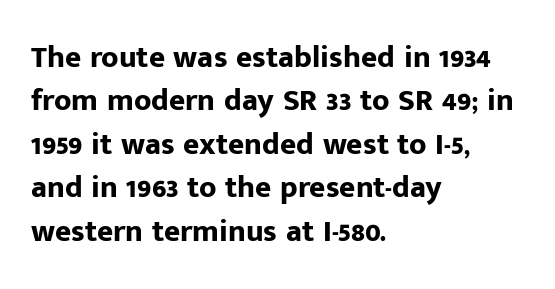
Q: Is the text bold? A: Yes.
Q: Is the text italic (slanted)? A: No, it is upright.
Q: Is the typeface a serif or a sans-serif typeface? A: Sans-serif.
Q: Is the text underlined? A: No.
Q: How is the paragraph aligned? A: Left-aligned.
Q: Is the spacing between letters normal or unusually wide? A: Normal.
Q: Is the spacing between lines tight, normal or loose? A: Normal.
Q: Width (condensed, normal, or wide)? A: Normal.
Q: Stroke contrast? A: Low.
Q: x-height? A: Medium.
Q: Monospaced? A: No.
